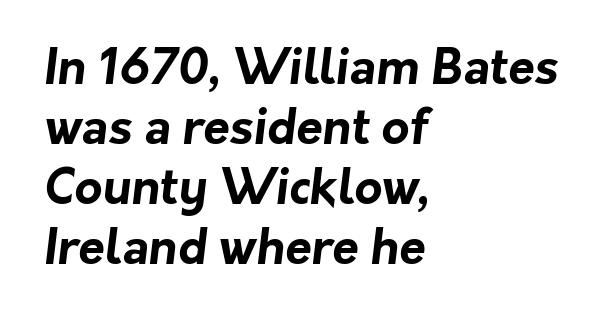
The image shows 48 px bold sans-serif type; set left-aligned, normal line spacing (1.25x), normal letter spacing, not underlined; low stroke contrast and a medium x-height.
